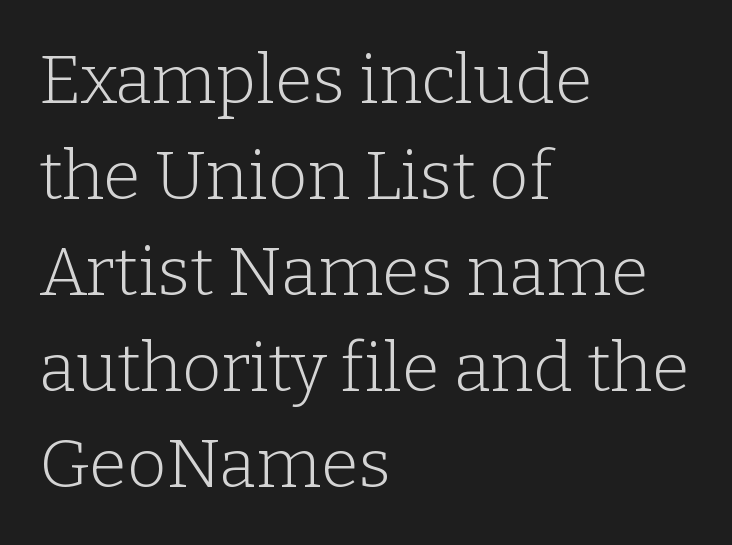
{"serif": "yes", "italic": "no", "bold": "no", "weight": "light", "width": "normal", "stroke_contrast": "low", "x_height": "medium", "monospaced": "no", "underline": "no", "align": "left", "line_spacing": "normal", "line_spacing_ratio": 1.41, "letter_spacing": "normal", "letter_spacing_em": 0.0, "glyph_px": 68}
